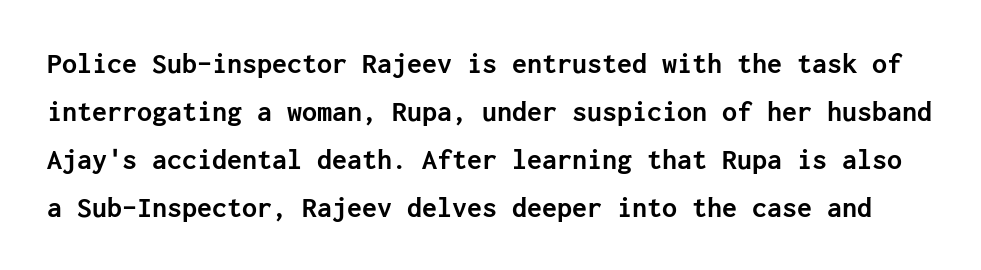
The image shows 30 px semibold sans-serif type, upright; set normal line spacing (1.6x), normal letter spacing, not underlined; low stroke contrast and a medium x-height.
